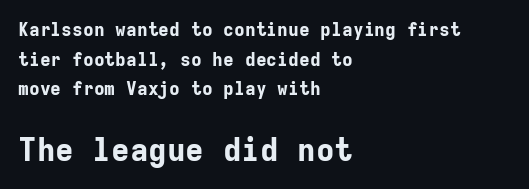
The type is set solid horizontally, with unmodified tracking. If you measured baseline to baseline, you'd find a middling distance. Students, this is bold: see how much ink each stroke carries. This sample uses an upright cut, with every glyph sitting square on the baseline. Note the uniform advance width — an 'i' takes as much space as an 'm'. A student would call this left alignment; a typographer would say flush left, rag right.
